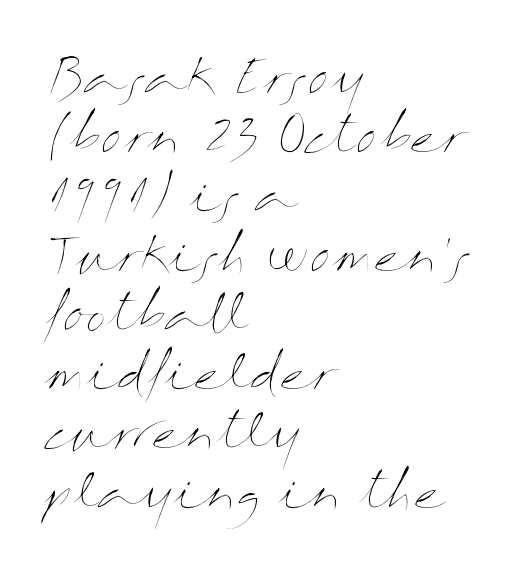
{"bold": "no", "weight": "thin", "width": "wide", "stroke_contrast": "medium", "x_height": "medium", "monospaced": "no", "underline": "no", "align": "left", "line_spacing": "normal", "line_spacing_ratio": 1.26, "letter_spacing": "normal", "letter_spacing_em": 0.0, "glyph_px": 47}
